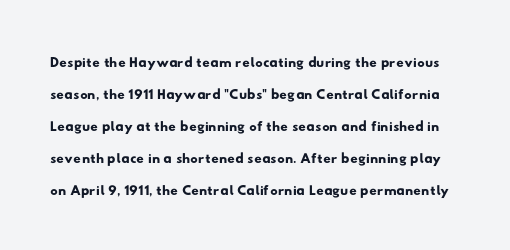
The image shows 21 px text type; set normal line spacing (1.52x), normal letter spacing, not underlined.
